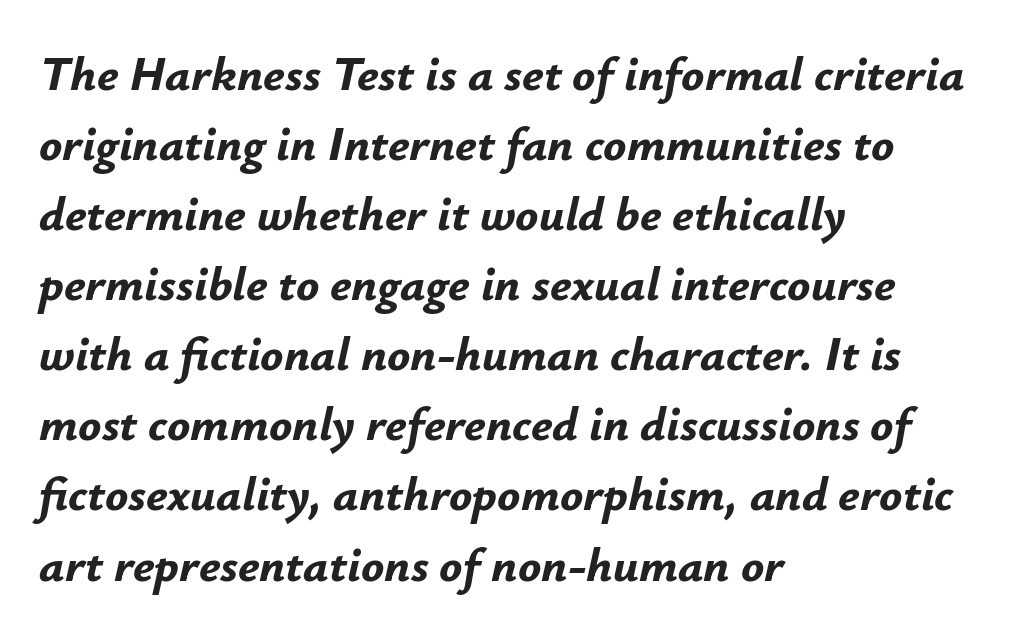
{"italic": "yes", "lean": "right", "slant_degrees": 12, "bold": "yes", "weight": "bold", "width": "normal", "stroke_contrast": "low", "x_height": "small", "monospaced": "no", "underline": "no", "align": "left", "line_spacing": "normal", "line_spacing_ratio": 1.46, "letter_spacing": "normal", "letter_spacing_em": 0.0, "glyph_px": 48}
